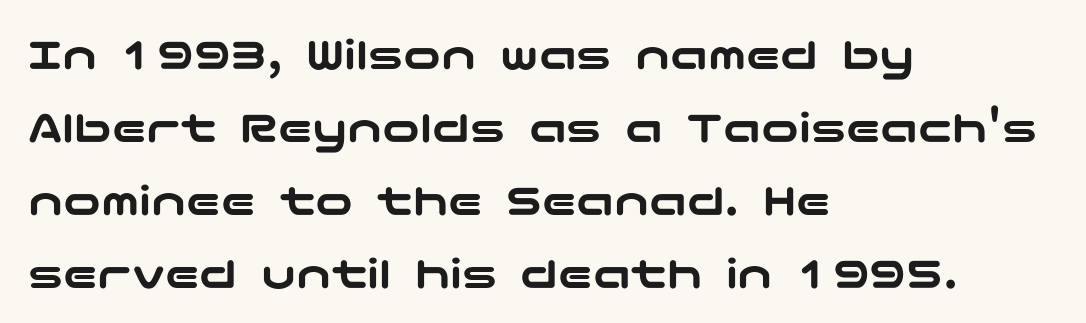
Q: Is the text italic (slanted)? A: No, it is upright.
Q: Is the typeface a serif or a sans-serif typeface? A: Sans-serif.
Q: Is the text underlined? A: No.
Q: How is the paragraph aligned? A: Left-aligned.
Q: Is the spacing between letters normal or unusually wide? A: Normal.
Q: Is the spacing between lines tight, normal or loose? A: Normal.
Q: Width (condensed, normal, or wide)? A: Wide.
Q: Stroke contrast? A: Low.
Q: x-height? A: Medium.
